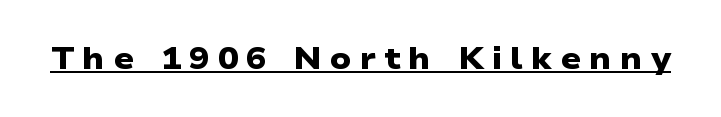
Q: Is the text bold? A: Yes.
Q: Is the typeface a serif or a sans-serif typeface? A: Sans-serif.
Q: Is the text underlined? A: Yes.
Q: Is the spacing between letters normal or unusually wide? A: Unusually wide.
Q: Width (condensed, normal, or wide)? A: Wide.
Q: Stroke contrast? A: Low.
Q: x-height? A: Medium.
Q: Monospaced? A: No.
